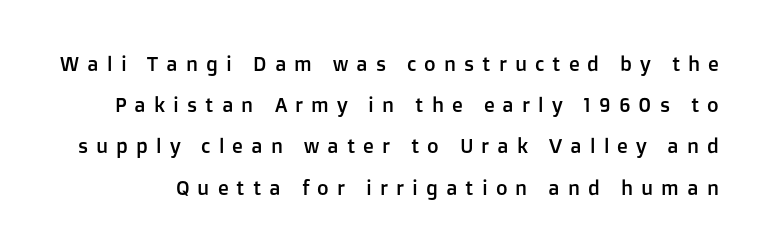
{"italic": "no", "underline": "no", "line_spacing": "loose", "line_spacing_ratio": 2.06, "letter_spacing": "wide", "letter_spacing_em": 0.4, "glyph_px": 20}
